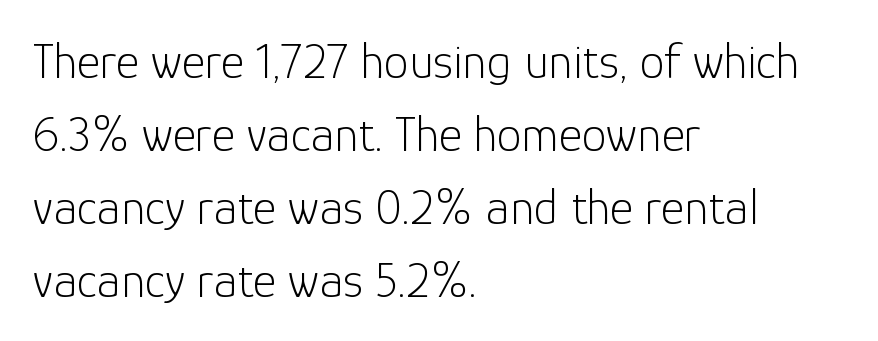
The face used here is proportionally spaced, like ordinary book or web type. Is the block centered? No — it sits flush against the left margin. This sample keeps an unexceptional amount of space between lines. I'd call this a sans setting — the letters go barefoot.
